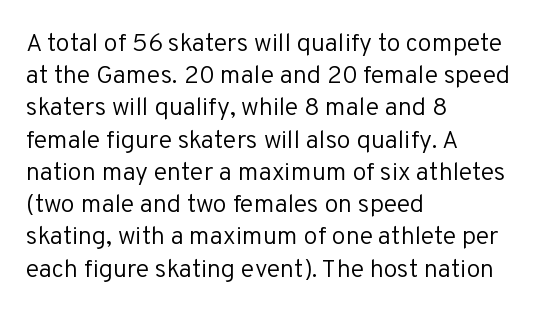
Q: Is the text bold? A: No.
Q: Is the text italic (slanted)? A: No, it is upright.
Q: Is the text underlined? A: No.
Q: How is the paragraph aligned? A: Left-aligned.
Q: Is the spacing between letters normal or unusually wide? A: Normal.
Q: Is the spacing between lines tight, normal or loose? A: Normal.
